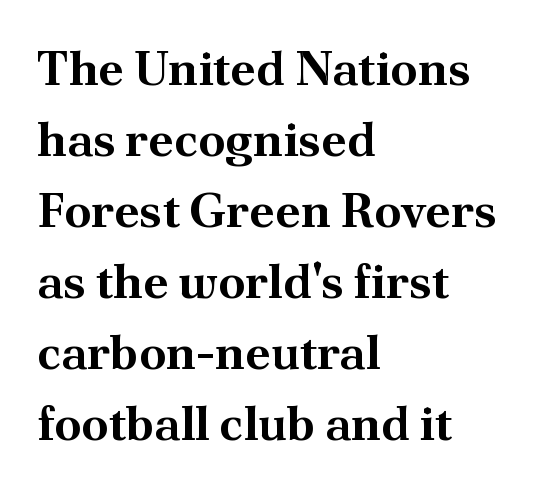
{"serif": "yes", "italic": "no", "bold": "yes", "weight": "bold", "width": "normal", "stroke_contrast": "medium", "x_height": "small", "monospaced": "no", "underline": "no", "align": "left", "line_spacing": "normal", "line_spacing_ratio": 1.48, "letter_spacing": "normal", "letter_spacing_em": 0.0, "glyph_px": 48}
